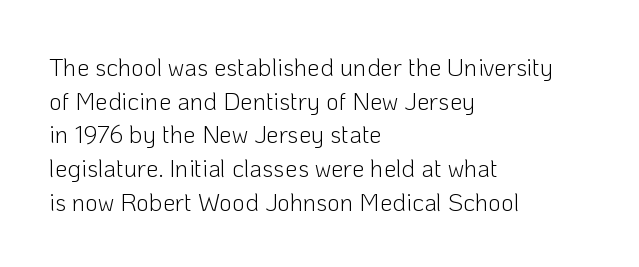
Q: Is the text bold? A: No.
Q: Is the text italic (slanted)? A: No, it is upright.
Q: Is the text underlined? A: No.
Q: How is the paragraph aligned? A: Left-aligned.
Q: Is the spacing between letters normal or unusually wide? A: Normal.
Q: Is the spacing between lines tight, normal or loose? A: Normal.
